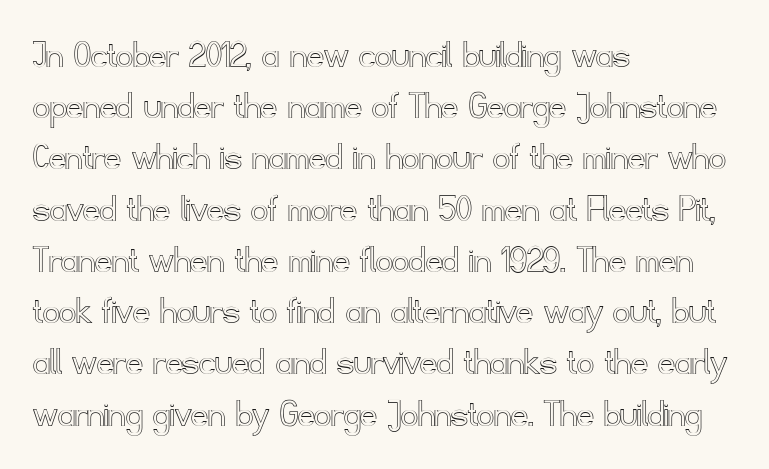
The gaps between neighbouring characters are ordinary and unremarkable. You could not count columns in this text — the font is proportionally spaced. These lines are set flush left with a ragged right edge. Only glyphs here, with clear space below each row. Posture: vertical.
